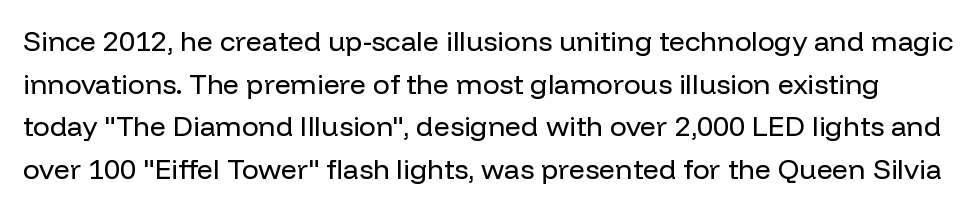
The image shows 28 px regular-weight sans-serif type, upright; set normal line spacing (1.52x), normal letter spacing, not underlined; low stroke contrast and a medium x-height.
